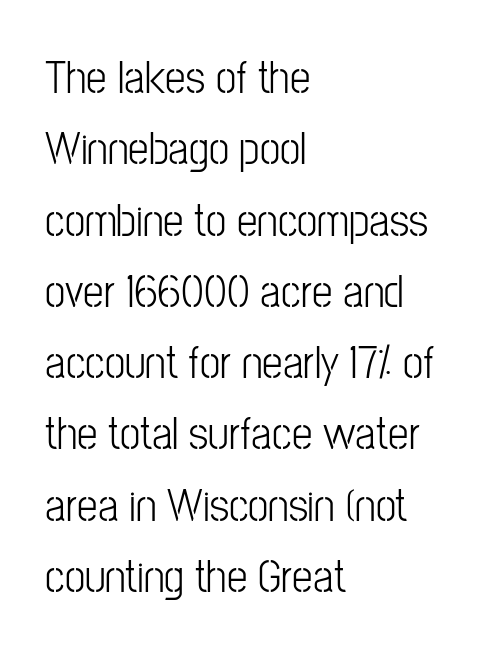
The image shows 46 px light, condensed sans-serif type, upright; set left-aligned, normal line spacing (1.55x), normal letter spacing, not underlined; low stroke contrast and a medium x-height.
